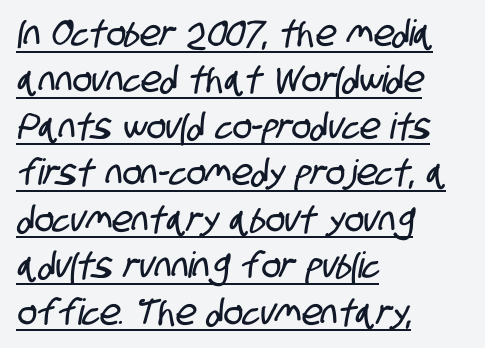
The image shows 36 px condensed sans-serif type; set left-aligned, normal line spacing (1.29x), normal letter spacing, underlined; low stroke contrast and a large x-height.
